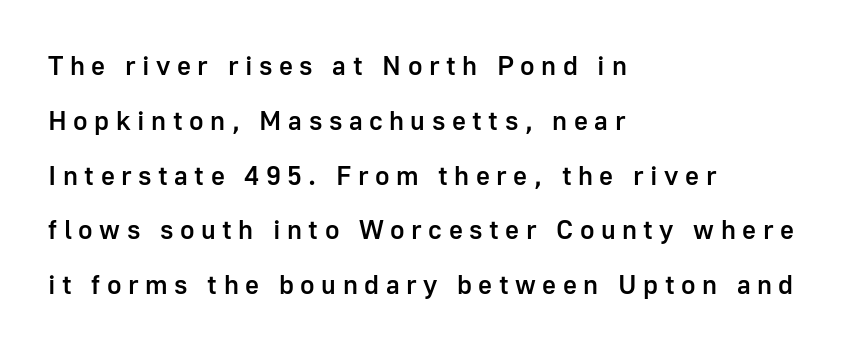
This rendering uses left alignment, leaving the right contour irregular. Short note: letters widely spaced. Only glyphs here, with clear space below each row. Horizontal bands of white between lines are thick stripes. The typesetting leans somewhat heavy: a semibold. Ascenders rise straight up at ninety degrees.
